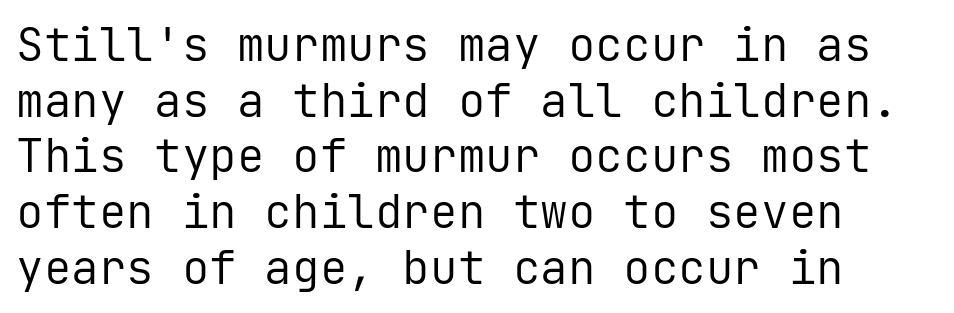
Letterform terminals end flat and unadorned throughout the passage. The passage shown has conventional tracking throughout. You could count columns in this text — the font is strictly monospaced. Vertical stems look standard width or narrower in stroke.
